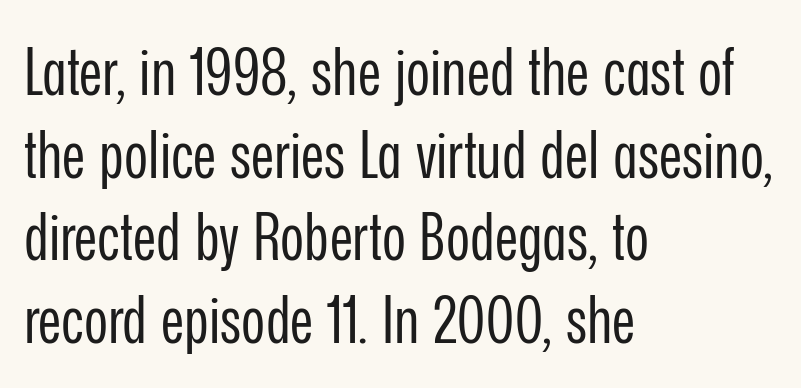
The image shows 65 px regular-weight, condensed sans-serif type, upright; set left-aligned, normal line spacing (1.27x), normal letter spacing, not underlined; low stroke contrast and a medium x-height.
